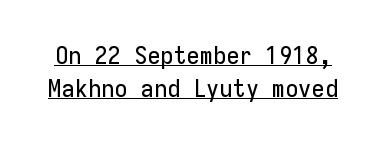
Q: Is the text italic (slanted)? A: No, it is upright.
Q: Is the text underlined? A: Yes.
Q: Is the spacing between letters normal or unusually wide? A: Normal.
Q: Is the spacing between lines tight, normal or loose? A: Normal.
